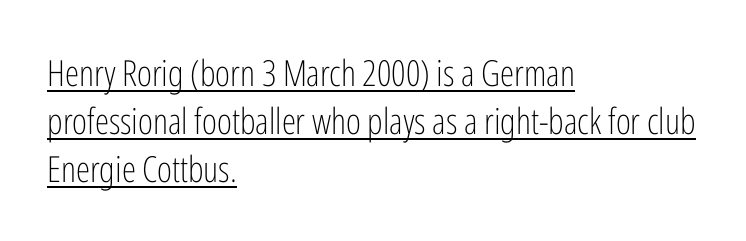
Each letter keeps its own natural width here, so spacing adapts to shape. The type sits square on the baseline with zero lean. The specimen includes a rule beneath the text block's lines. The rendering anchors every line to the left-hand side.
